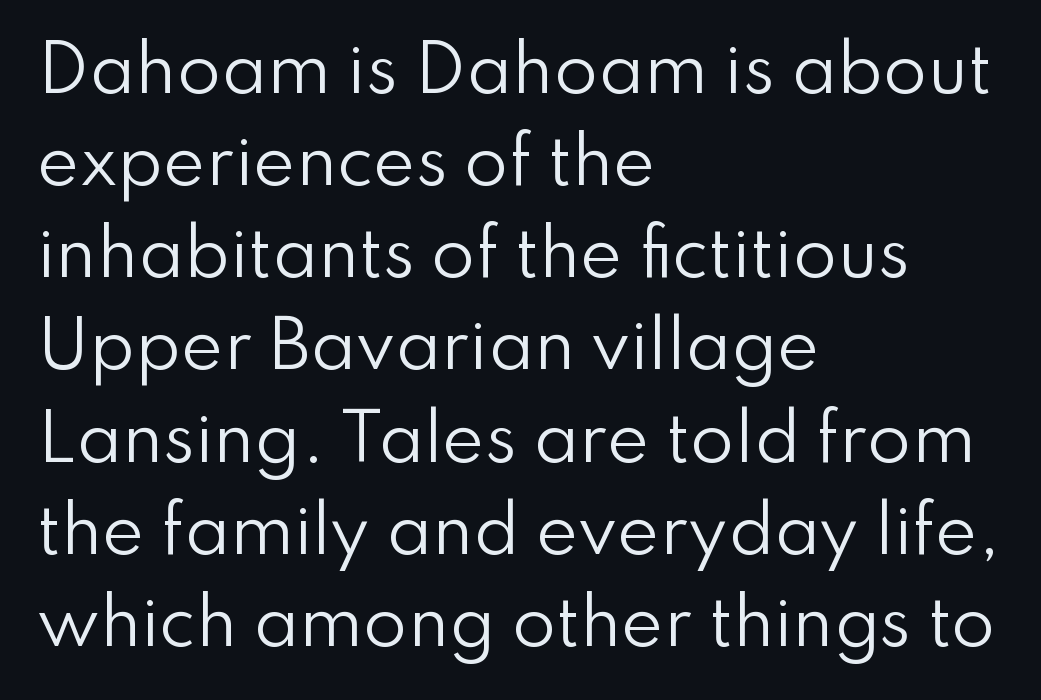
Notice how the passage keeps a crisp vertical edge on the left only. Vertical stems look standard width or narrower in stroke. The line-height multiplier appears to be the usual default. Character widths vary here, with narrow letters taking less room than wide ones. Italic? Not at all — the glyphs are vertical.
